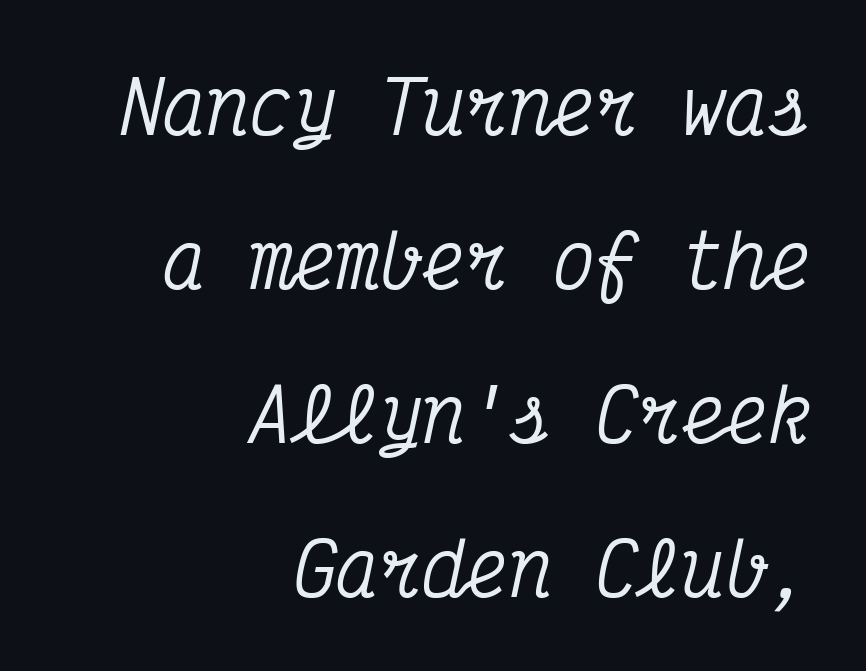
If you measured baseline to baseline, you'd find a long distance. How are the letters spaced? Ordinarily, with no added tracking. Underline: absent. Note: serifs present on the glyphs. Designer's note — italics engaged.
